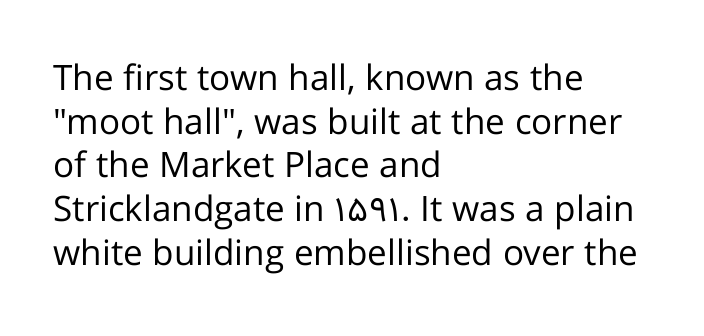
Q: Is the text bold? A: No.
Q: Is the text italic (slanted)? A: No, it is upright.
Q: Is the typeface a serif or a sans-serif typeface? A: Sans-serif.
Q: Is the text underlined? A: No.
Q: How is the paragraph aligned? A: Left-aligned.
Q: Is the spacing between letters normal or unusually wide? A: Normal.
Q: Is the spacing between lines tight, normal or loose? A: Normal.
Q: Width (condensed, normal, or wide)? A: Normal.
Q: Stroke contrast? A: Low.
Q: x-height? A: Medium.
Q: Monospaced? A: No.
